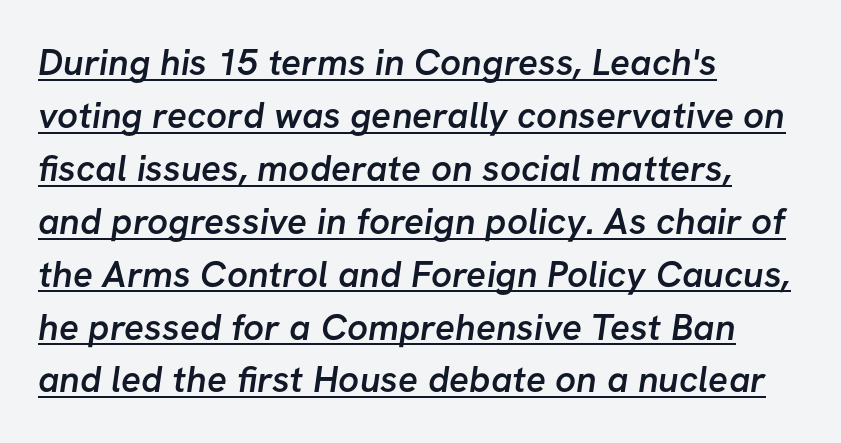
Compared with typical body copy, the letter spacing here is the same. This block has exactly the height ordinary leading produces. Serifs: no, the terminals of the letterforms are clean. The passage is arranged the way most books set body copy — flush left. The font is running at a semibold setting, under full bold. Varying glyph widths throughout — classic text-font behaviour.
